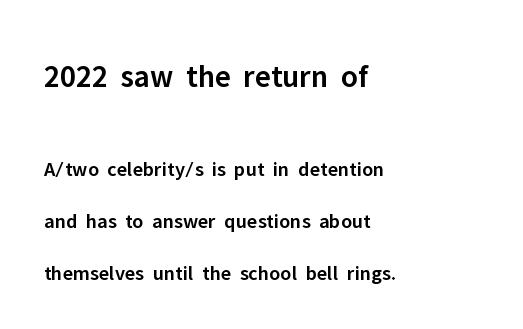
The image shows 32 px semibold sans-serif type, upright; set left-aligned, loose line spacing (2.46x), normal letter spacing, not underlined; the first (top) block is 1.52x larger; low stroke contrast and a medium x-height.
